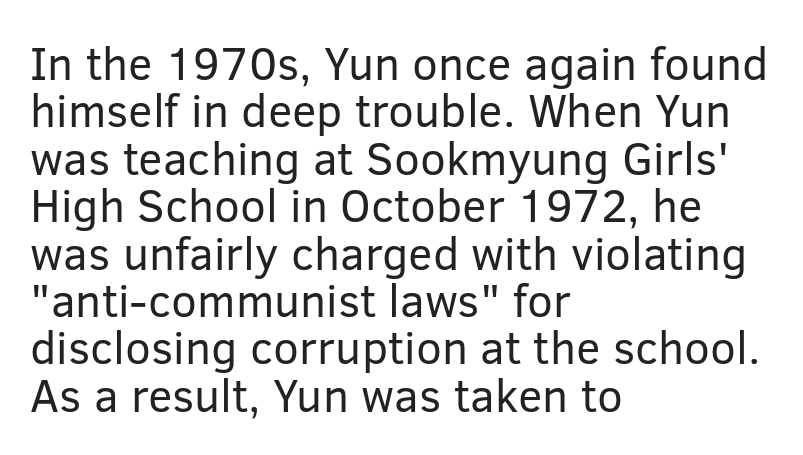
The letterforms sit shoulder to shoulder at normal distance. The face looks like a standard text weight, possibly lighter. Honestly, the rows look squashed on top of each other. Every stem runs plumb, perpendicular to the baseline.
